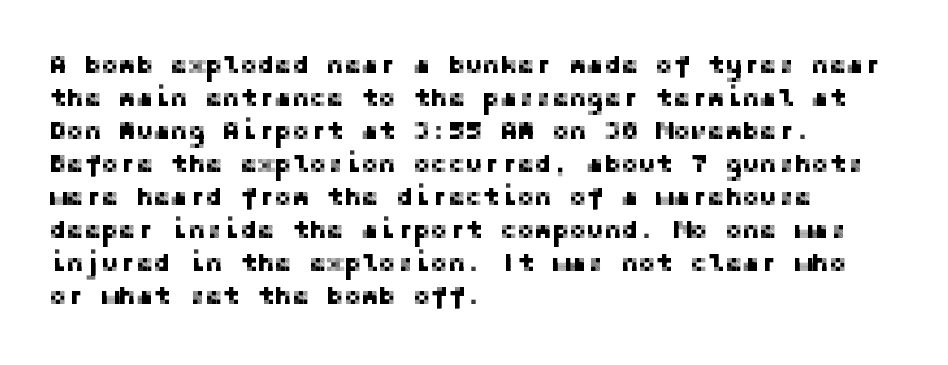
Q: Is the text italic (slanted)? A: No, it is upright.
Q: Is the text underlined? A: No.
Q: How is the paragraph aligned? A: Left-aligned.
Q: Is the spacing between letters normal or unusually wide? A: Normal.
Q: Is the spacing between lines tight, normal or loose? A: Normal.
